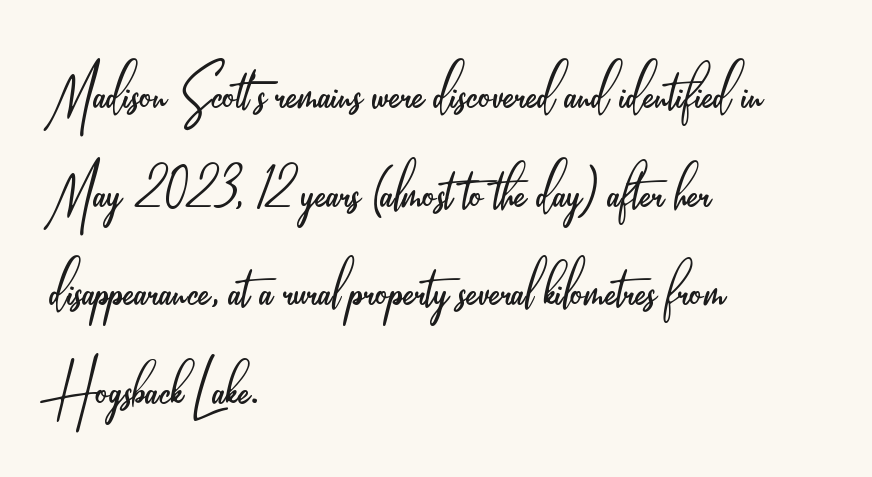
The image shows 79 px light, condensed sans-serif type; set left-aligned, normal line spacing (1.25x), normal letter spacing, not underlined; low stroke contrast and a small x-height.
